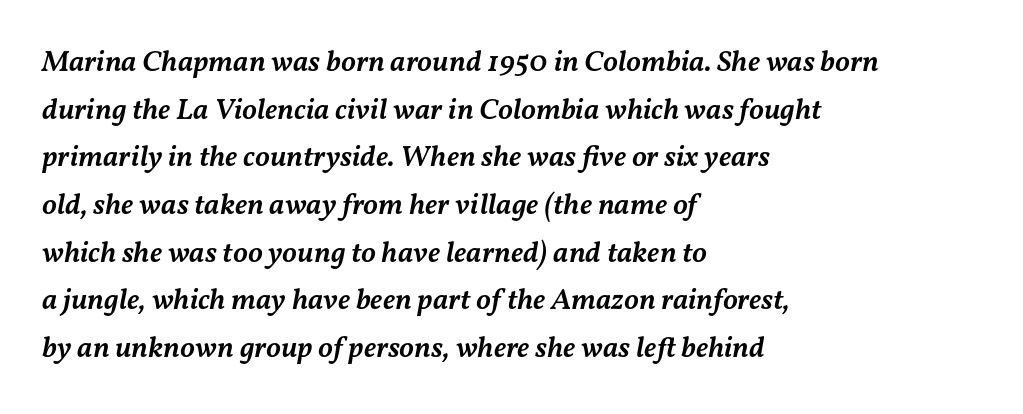
Honestly, the letter spacing is just normal — you wouldn't notice it. The words here are not underlined. Here the designer chose a conventional face with non-uniform glyph widths. Notice how descenders clear the ascenders below comfortably — that's standard leading. Moderately thickened strokes mark this as semibold type.
